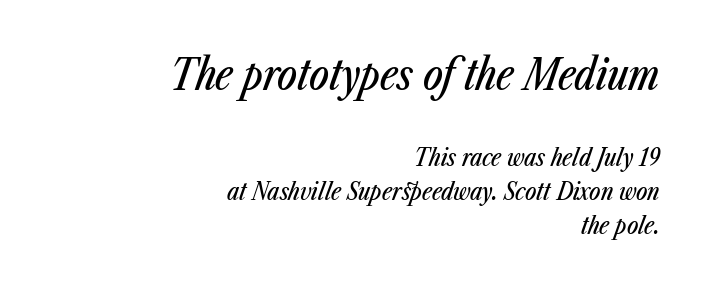
Regular leading. Beneath every word, the page is bare. A typesetter would call this proportional, since set widths differ per character. Is the lower block the larger one? No — the upper block carries the bigger type. Notice how the stems are inclined rather than vertical — that's the hallmark of italics.
